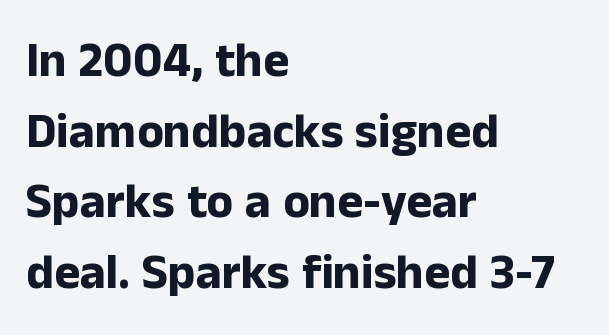
{"serif": "no", "italic": "no", "bold": "yes", "weight": "bold", "width": "normal", "stroke_contrast": "low", "x_height": "medium", "monospaced": "no", "underline": "no", "align": "left", "line_spacing": "normal", "line_spacing_ratio": 1.44, "letter_spacing": "normal", "letter_spacing_em": 0.0, "glyph_px": 49}
